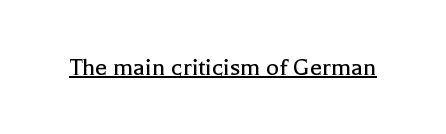
Vertical stems look standard width or narrower in stroke. This sample carries an underscore along the baseline area. Notice how the stems are strictly vertical — no italics here. Spacing between characters is what you'd get straight out of the box.
